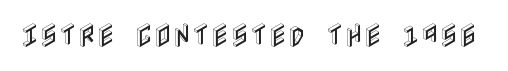
Is there any slant? The stems are plumb. Descenders are the only things crossing below the line. The line texture is even and compact thanks to regular tracking.
